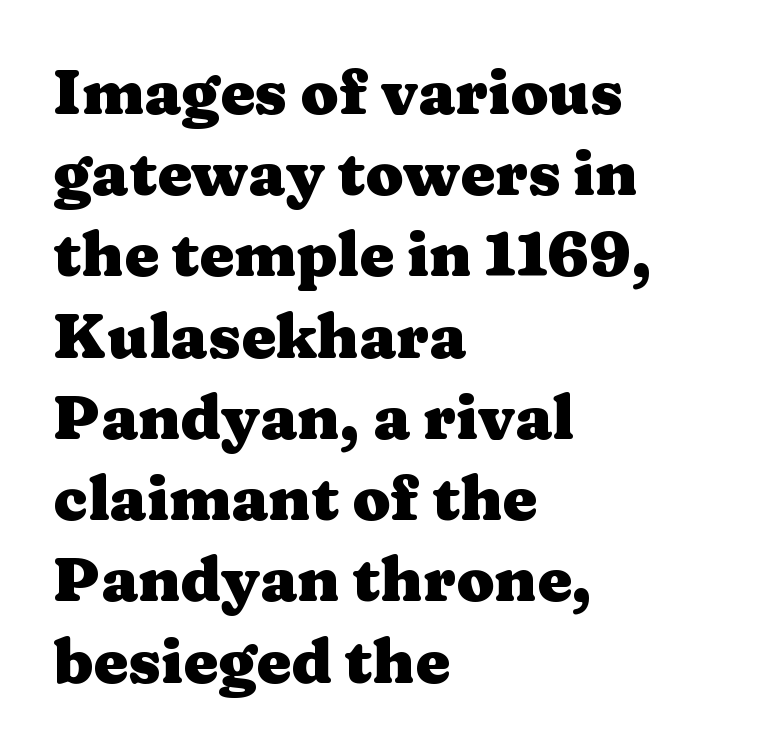
{"serif": "yes", "italic": "no", "bold": "yes", "weight": "heavy", "width": "wide", "stroke_contrast": "medium", "x_height": "medium", "monospaced": "no", "underline": "no", "align": "left", "line_spacing": "normal", "line_spacing_ratio": 1.31, "letter_spacing": "normal", "letter_spacing_em": 0.0, "glyph_px": 62}
